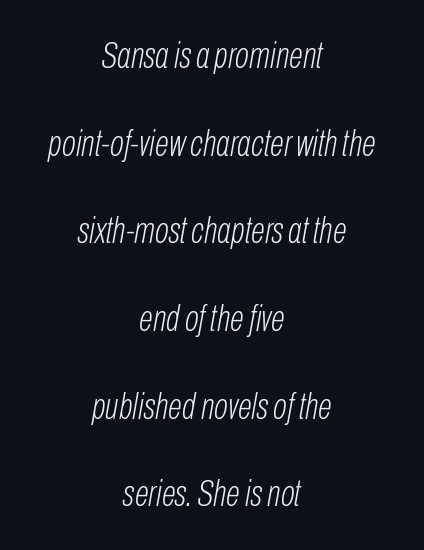
The image shows 37 px light, condensed type, italic (leaning right); set centered, loose line spacing (2.37x), normal letter spacing, not underlined; low stroke contrast and a medium x-height.
